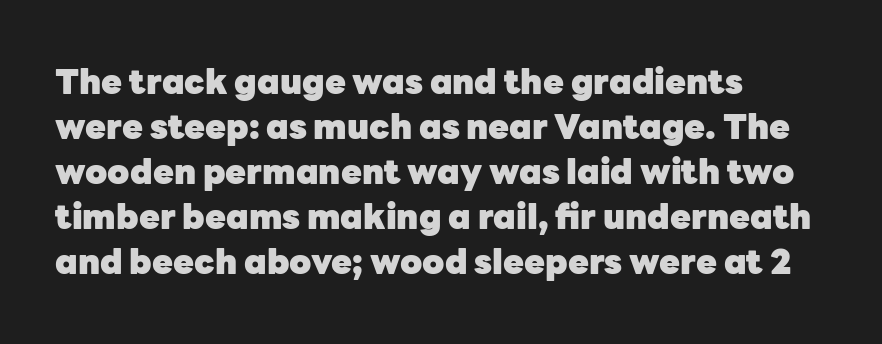
Q: Is the text bold? A: Yes.
Q: Is the text italic (slanted)? A: No, it is upright.
Q: Is the typeface a serif or a sans-serif typeface? A: Sans-serif.
Q: Is the text underlined? A: No.
Q: How is the paragraph aligned? A: Left-aligned.
Q: Is the spacing between letters normal or unusually wide? A: Normal.
Q: Is the spacing between lines tight, normal or loose? A: Normal.
Q: Width (condensed, normal, or wide)? A: Normal.
Q: Stroke contrast? A: Low.
Q: x-height? A: Medium.
Q: Monospaced? A: No.
